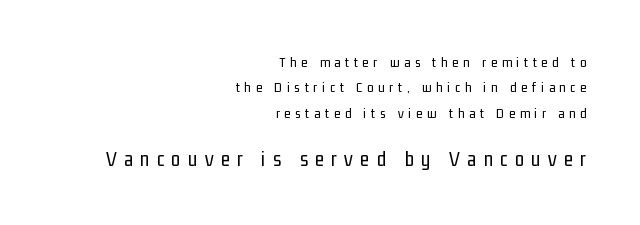
{"italic": "no", "bold": "no", "underline": "no", "align": "right", "line_spacing_ratio": 1.81, "letter_spacing": "wide", "letter_spacing_em": 0.35, "larger_block": "second", "size_ratio": 1.5, "glyph_px": 21}
